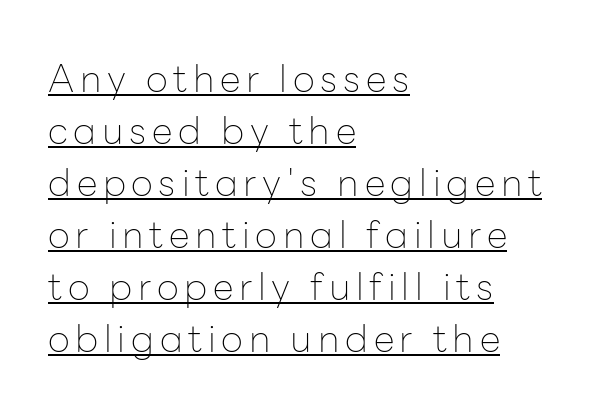
Q: Is the text bold? A: No.
Q: Is the text italic (slanted)? A: No, it is upright.
Q: Is the typeface a serif or a sans-serif typeface? A: Sans-serif.
Q: Is the text underlined? A: Yes.
Q: How is the paragraph aligned? A: Left-aligned.
Q: Is the spacing between lines tight, normal or loose? A: Normal.
Q: Width (condensed, normal, or wide)? A: Normal.
Q: Stroke contrast? A: Low.
Q: x-height? A: Medium.
Q: Monospaced? A: No.
